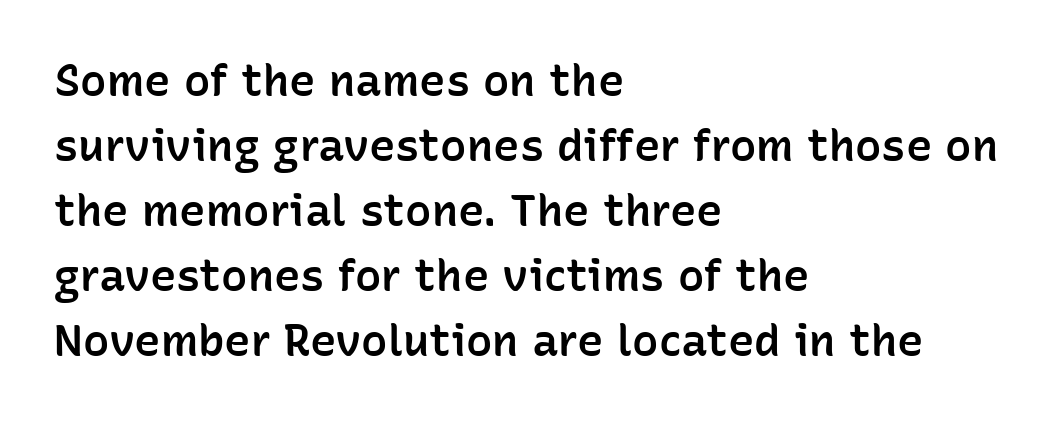
A typesetter would call this proportional, since set widths differ per character. Look at the stroke-to-counter ratio: somewhat heavy, a semibold. The space beneath each line is pristine and unruled. The setting favours the left margin, as ordinary paragraphs usually do. These lines sit exactly where default settings would place them.
